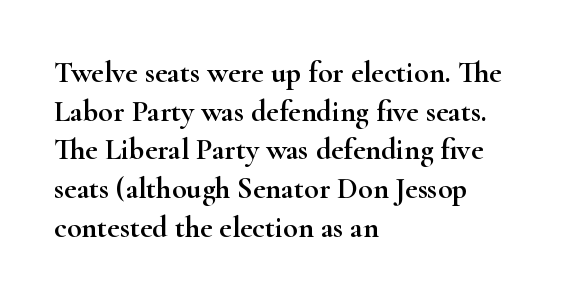
The image shows 30 px wide serif type, upright; set left-aligned, normal line spacing (1.29x), normal letter spacing, not underlined; high stroke contrast and a small x-height.
